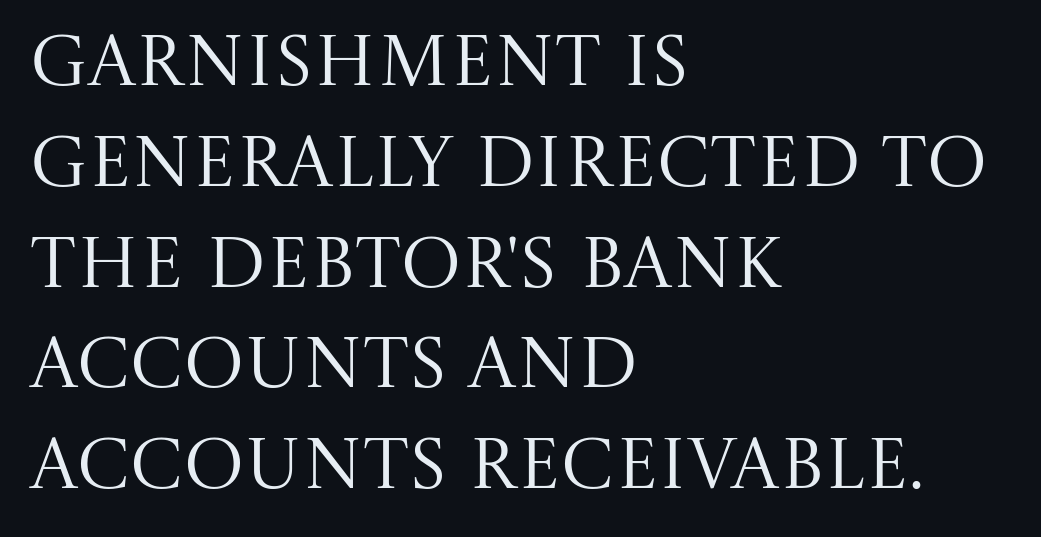
The image shows 72 px regular-weight serif type, upright; set left-aligned, normal line spacing (1.4x), normal letter spacing, not underlined; medium stroke contrast and a large x-height.
